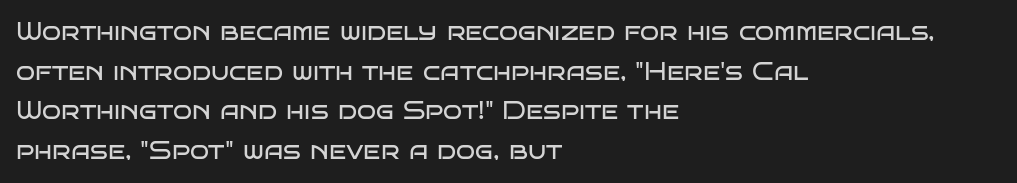
Q: Is the text bold? A: No.
Q: Is the text italic (slanted)? A: No, it is upright.
Q: Is the text underlined? A: No.
Q: How is the paragraph aligned? A: Left-aligned.
Q: Is the spacing between letters normal or unusually wide? A: Normal.
Q: Is the spacing between lines tight, normal or loose? A: Normal.
